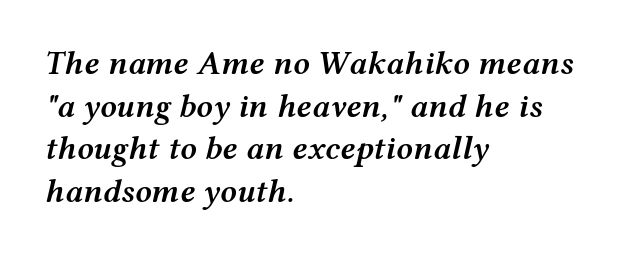
Q: Is the text bold? A: Semi-bold.
Q: Is the text italic (slanted)? A: Yes, it leans right by about 12 degrees.
Q: Is the text underlined? A: No.
Q: How is the paragraph aligned? A: Left-aligned.
Q: Is the spacing between letters normal or unusually wide? A: Normal.
Q: Is the spacing between lines tight, normal or loose? A: Normal.
Q: Width (condensed, normal, or wide)? A: Wide.
Q: Stroke contrast? A: Medium.
Q: x-height? A: Medium.
Q: Monospaced? A: No.
